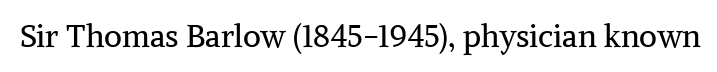
The font sits on the lighter half of the weight spectrum, regular included. Glance below the letters and you will spot only blank space. The type family on display is of the serif kind. A typesetter would call this proportional, since set widths differ per character.
